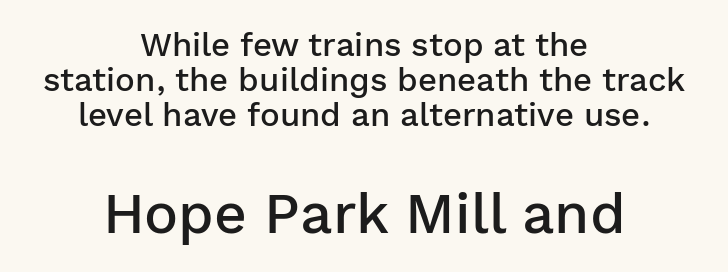
Q: Is the text bold? A: Semi-bold.
Q: Is the text italic (slanted)? A: No, it is upright.
Q: Is the typeface a serif or a sans-serif typeface? A: Sans-serif.
Q: Is the text underlined? A: No.
Q: How is the paragraph aligned? A: Centered.
Q: Is the spacing between letters normal or unusually wide? A: Normal.
Q: Is the spacing between lines tight, normal or loose? A: Tight.
Q: Which block of text is set in a larger size, the first (top) or the second (bottom)? A: The second (bottom) one.
Q: Width (condensed, normal, or wide)? A: Normal.
Q: Stroke contrast? A: Low.
Q: x-height? A: Medium.
Q: Monospaced? A: No.
